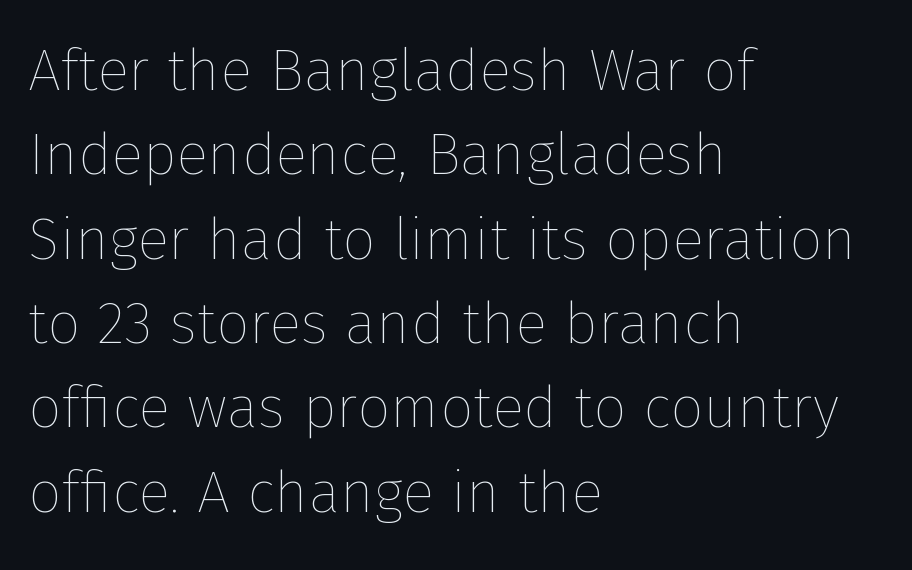
{"italic": "no", "bold": "no", "weight": "thin", "width": "normal", "stroke_contrast": "low", "x_height": "medium", "monospaced": "no", "underline": "no", "align": "left", "line_spacing": "normal", "line_spacing_ratio": 1.43, "letter_spacing": "normal", "letter_spacing_em": 0.0, "glyph_px": 59}
